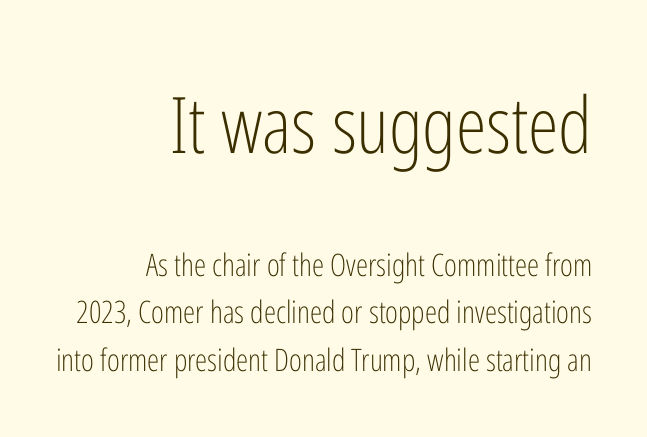
The image shows 78 px light, condensed sans-serif type, upright; set right-aligned, normal line spacing (1.53x), normal letter spacing, not underlined; the first (top) block is 2.52x larger; low stroke contrast and a medium x-height.
